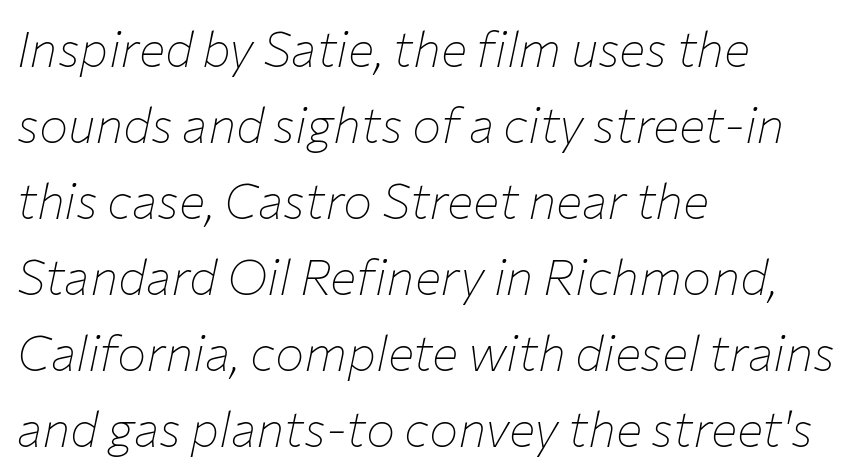
{"italic": "yes", "lean": "right", "slant_degrees": 12, "bold": "no", "weight": "thin", "width": "normal", "stroke_contrast": "low", "x_height": "medium", "monospaced": "no", "underline": "no", "align": "left", "line_spacing": "normal", "line_spacing_ratio": 1.55, "letter_spacing": "normal", "letter_spacing_em": 0.0, "glyph_px": 49}
